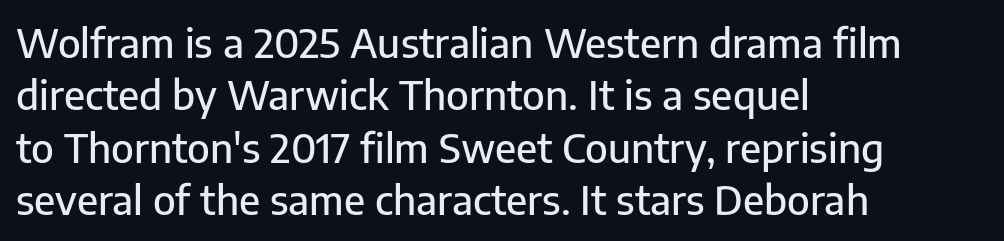
The image shows 40 px sans-serif type, upright; set left-aligned, normal line spacing (1.31x), normal letter spacing, not underlined; low stroke contrast and a medium x-height.
